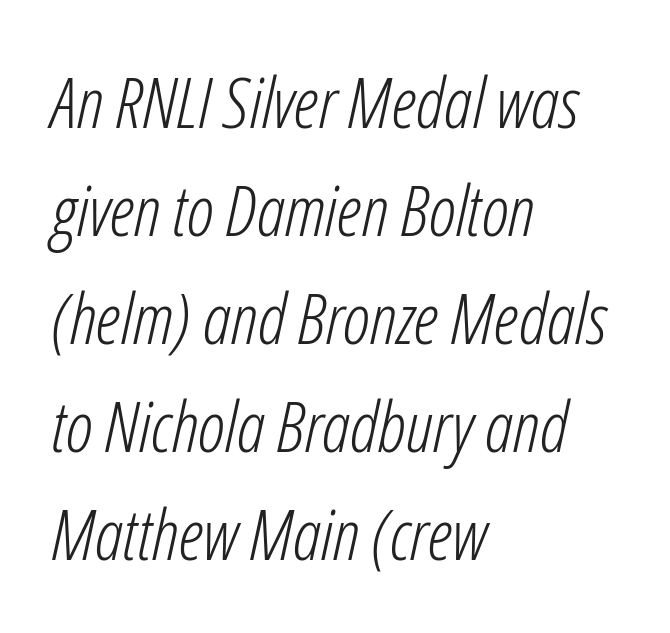
Q: Is the text bold? A: No.
Q: Is the text italic (slanted)? A: Yes, it leans right by about 12 degrees.
Q: Is the text underlined? A: No.
Q: How is the paragraph aligned? A: Left-aligned.
Q: Is the spacing between letters normal or unusually wide? A: Normal.
Q: Is the spacing between lines tight, normal or loose? A: Normal.
Q: Width (condensed, normal, or wide)? A: Condensed.
Q: Stroke contrast? A: Low.
Q: x-height? A: Medium.
Q: Monospaced? A: No.
